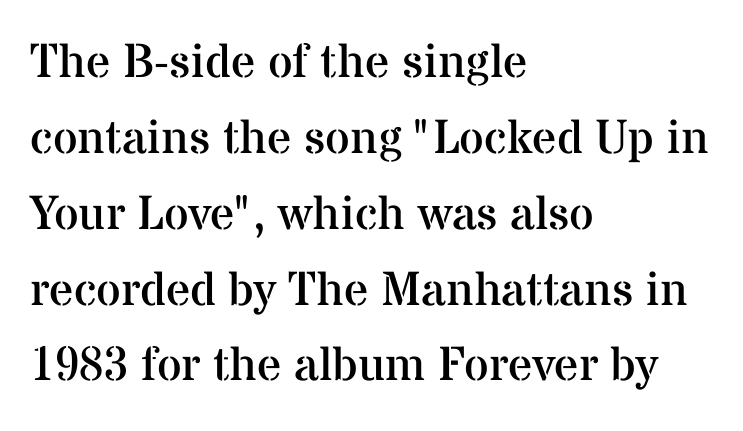
Q: Is the text bold? A: No.
Q: Is the text italic (slanted)? A: No, it is upright.
Q: Is the typeface a serif or a sans-serif typeface? A: Serif.
Q: Is the text underlined? A: No.
Q: How is the paragraph aligned? A: Left-aligned.
Q: Is the spacing between letters normal or unusually wide? A: Normal.
Q: Is the spacing between lines tight, normal or loose? A: Normal.
Q: Width (condensed, normal, or wide)? A: Normal.
Q: Stroke contrast? A: Medium.
Q: x-height? A: Medium.
Q: Monospaced? A: No.
